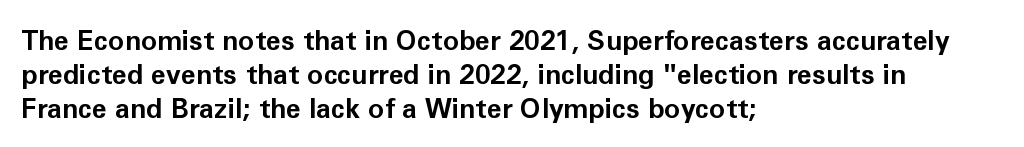
Does the weight exceed regular? Yes, all the way to bold. Short note: letters normally spaced. The space beneath each line is pristine and unruled. The typesetter chose a ragged-right arrangement here. Posture: vertical. The passage shown stacks its lines at a standard gap.
